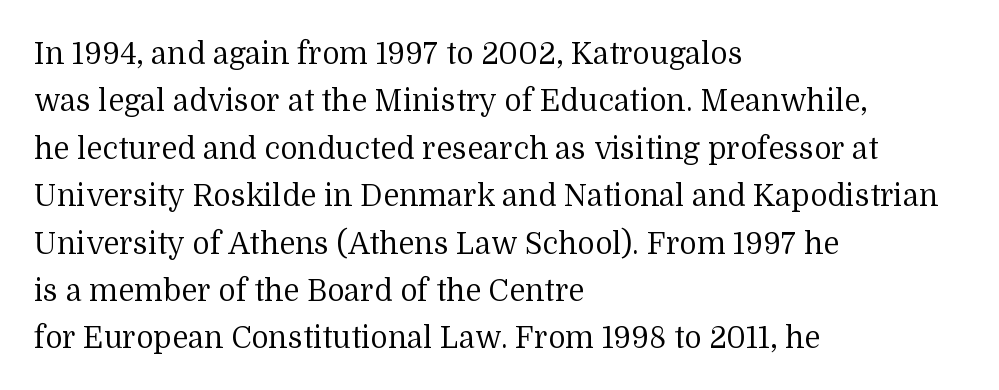
Q: Is the text bold? A: No.
Q: Is the text italic (slanted)? A: No, it is upright.
Q: Is the typeface a serif or a sans-serif typeface? A: Serif.
Q: Is the text underlined? A: No.
Q: How is the paragraph aligned? A: Left-aligned.
Q: Is the spacing between letters normal or unusually wide? A: Normal.
Q: Is the spacing between lines tight, normal or loose? A: Normal.
Q: Width (condensed, normal, or wide)? A: Normal.
Q: Stroke contrast? A: Medium.
Q: x-height? A: Medium.
Q: Monospaced? A: No.
